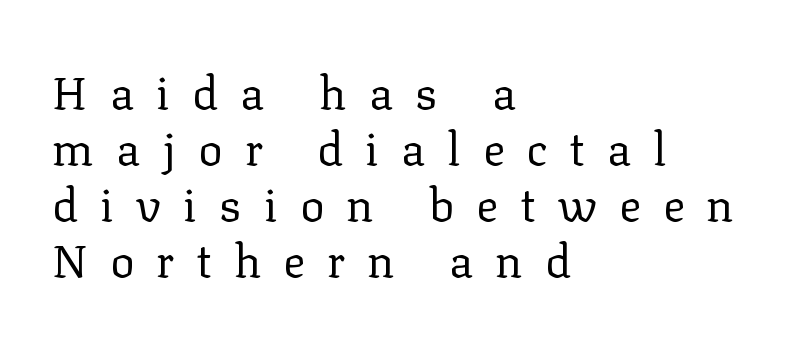
Q: Is the text bold? A: No.
Q: Is the text italic (slanted)? A: No, it is upright.
Q: Is the typeface a serif or a sans-serif typeface? A: Serif.
Q: Is the text underlined? A: No.
Q: How is the paragraph aligned? A: Left-aligned.
Q: Is the spacing between letters normal or unusually wide? A: Unusually wide.
Q: Width (condensed, normal, or wide)? A: Normal.
Q: Stroke contrast? A: Low.
Q: x-height? A: Medium.
Q: Monospaced? A: No.
